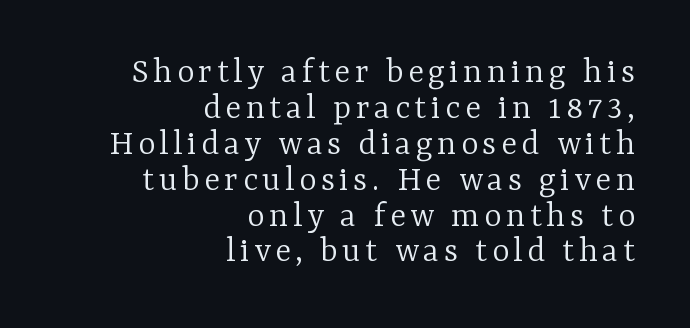
Spacing verdict: proportional, widths tailored to each character. The strip under each line holds only bare page. This is serif lettering, the kind often seen in printed books. The rendering uses a small line-height, squeezing the rows.
